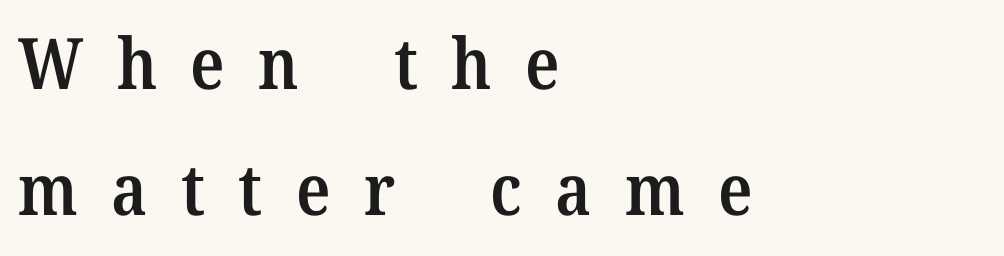
{"serif": "yes", "italic": "no", "bold": "semi", "weight": "semibold", "width": "normal", "stroke_contrast": "medium", "x_height": "medium", "monospaced": "no", "underline": "no", "align": "left", "line_spacing_ratio": 1.78, "letter_spacing": "wide", "letter_spacing_em": 0.47, "glyph_px": 71}
